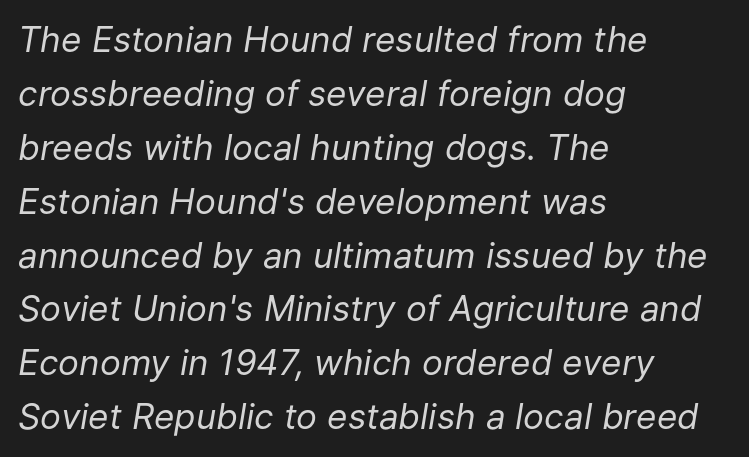
The image shows 35 px regular-weight type, italic (leaning right); set left-aligned, normal line spacing (1.54x), normal letter spacing, not underlined; low stroke contrast and a medium x-height.
